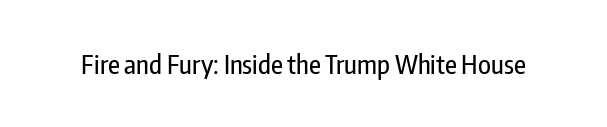
Q: Is the text italic (slanted)? A: No, it is upright.
Q: Is the text underlined? A: No.
Q: Is the spacing between letters normal or unusually wide? A: Normal.
